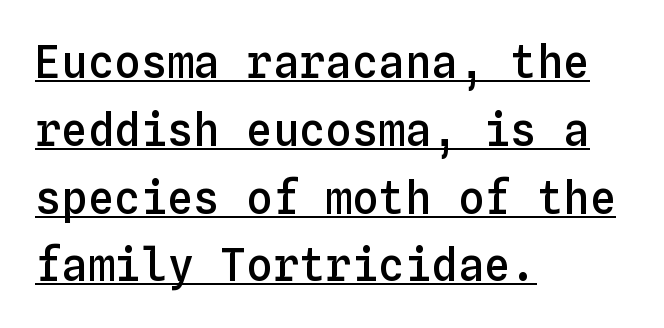
{"italic": "no", "bold": "semi", "weight": "semibold", "width": "normal", "stroke_contrast": "low", "x_height": "medium", "monospaced": "yes", "underline": "yes", "align": "left", "line_spacing": "normal", "line_spacing_ratio": 1.54, "letter_spacing": "normal", "letter_spacing_em": 0.0, "glyph_px": 44}
